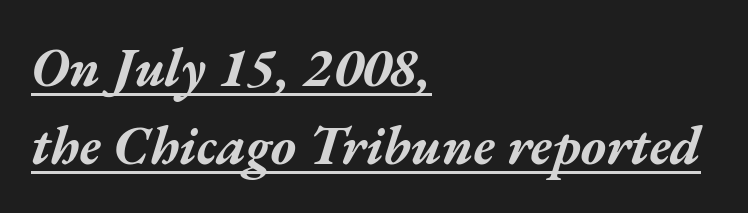
{"italic": "yes", "lean": "right", "slant_degrees": 17, "bold": "yes", "weight": "bold", "width": "wide", "stroke_contrast": "medium", "x_height": "medium", "monospaced": "no", "underline": "yes", "align": "left", "line_spacing": "normal", "line_spacing_ratio": 1.45, "letter_spacing": "normal", "letter_spacing_em": 0.0, "glyph_px": 54}
